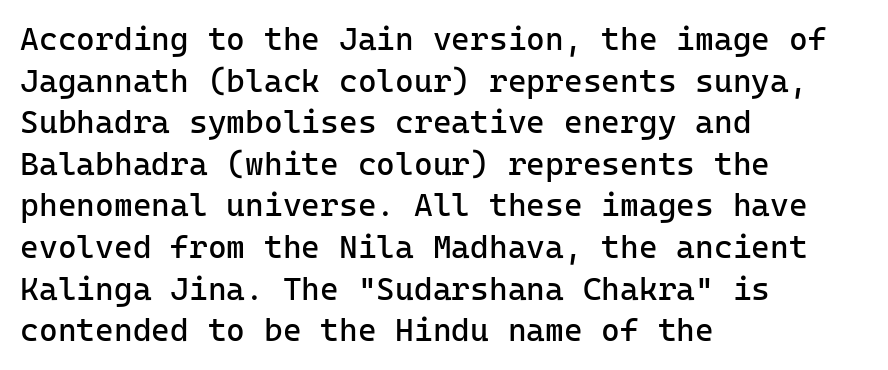
The image shows 32 px regular-weight sans-serif type, upright, monospaced; set left-aligned, normal line spacing (1.3x), normal letter spacing, not underlined; low stroke contrast and a medium x-height.
